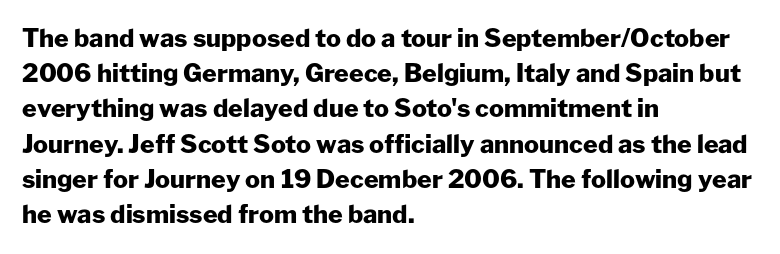
Q: Is the text bold? A: Yes.
Q: Is the text italic (slanted)? A: No, it is upright.
Q: Is the text underlined? A: No.
Q: How is the paragraph aligned? A: Left-aligned.
Q: Is the spacing between letters normal or unusually wide? A: Normal.
Q: Is the spacing between lines tight, normal or loose? A: Normal.
